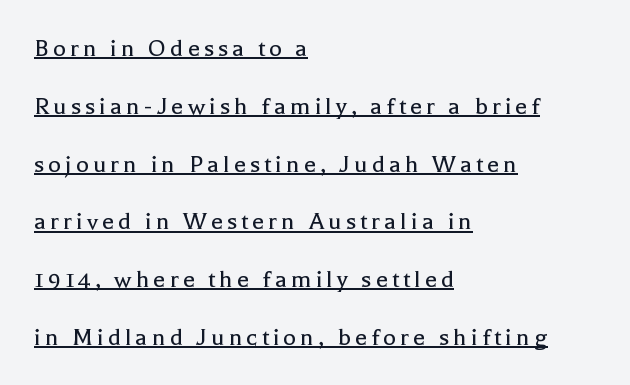
Nothing heavy about these letters — not bold at all. This sample trades compactness for vertical openness between lines. This sample carries an underscore along the baseline area. A typesetter would mark this as roman, not italic.
